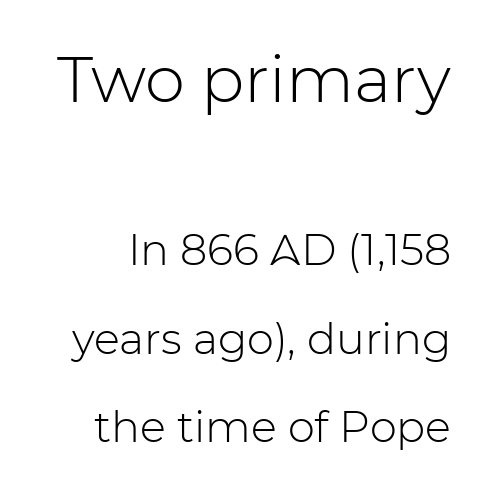
The font sits on the lighter half of the weight spectrum, regular included. A typesetter would call this proportional, since set widths differ per character. Does extra space separate the letters? No, they use regular spacing. Words float on clear page, feet unadorned. Regarding leading, the lines here are spaced well apart.
